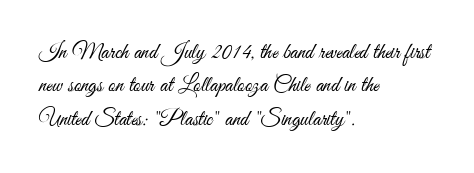
Q: Is the text bold? A: No.
Q: Is the text italic (slanted)? A: Yes.
Q: Is the text underlined? A: No.
Q: How is the paragraph aligned? A: Left-aligned.
Q: Is the spacing between letters normal or unusually wide? A: Normal.
Q: Is the spacing between lines tight, normal or loose? A: Normal.
